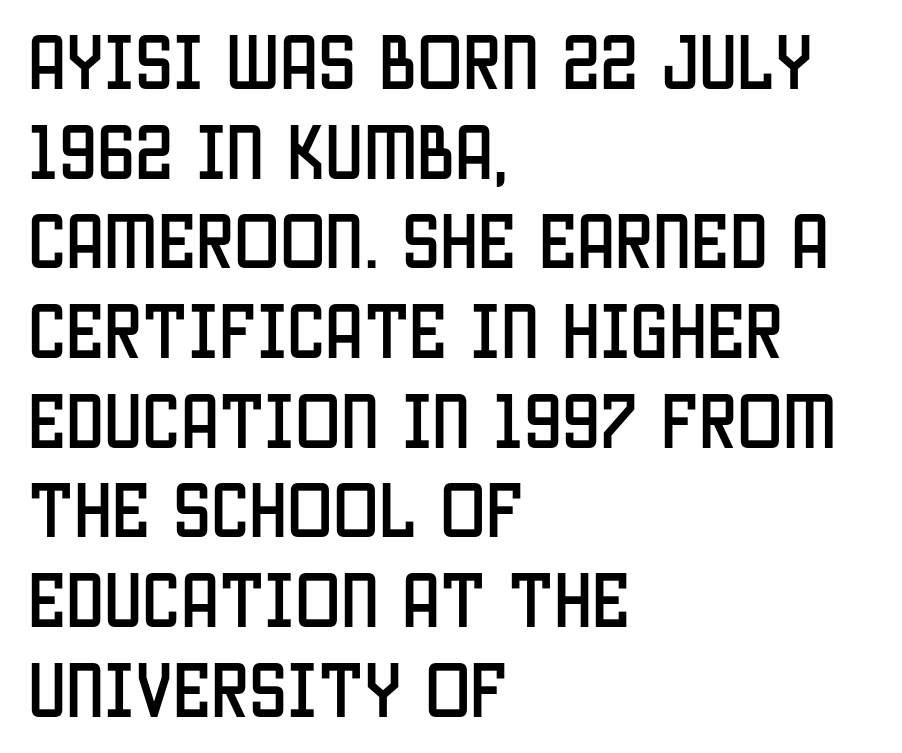
The image shows 61 px condensed sans-serif type, upright; set left-aligned, normal line spacing (1.47x), normal letter spacing, not underlined; low stroke contrast and a large x-height.
